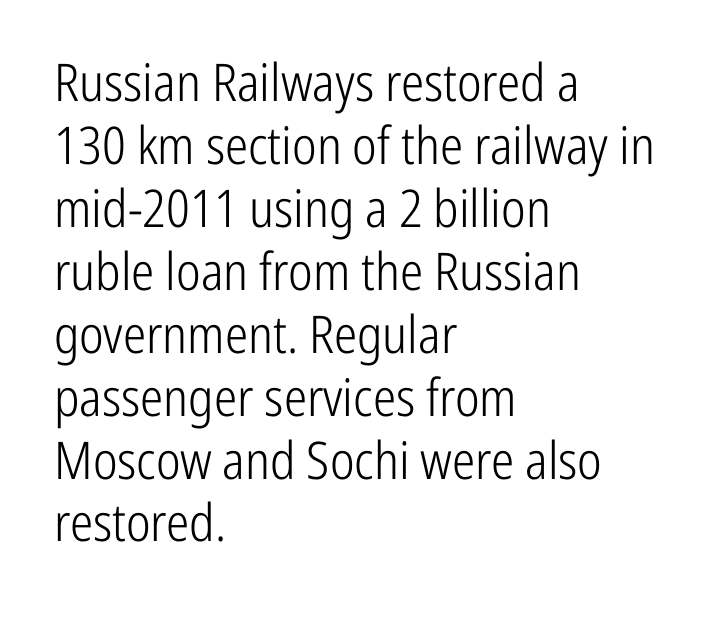
{"serif": "no", "italic": "no", "bold": "no", "weight": "light", "width": "condensed", "stroke_contrast": "low", "x_height": "medium", "monospaced": "no", "underline": "no", "align": "left", "line_spacing_ratio": 1.21, "letter_spacing": "normal", "letter_spacing_em": 0.0, "glyph_px": 52}
